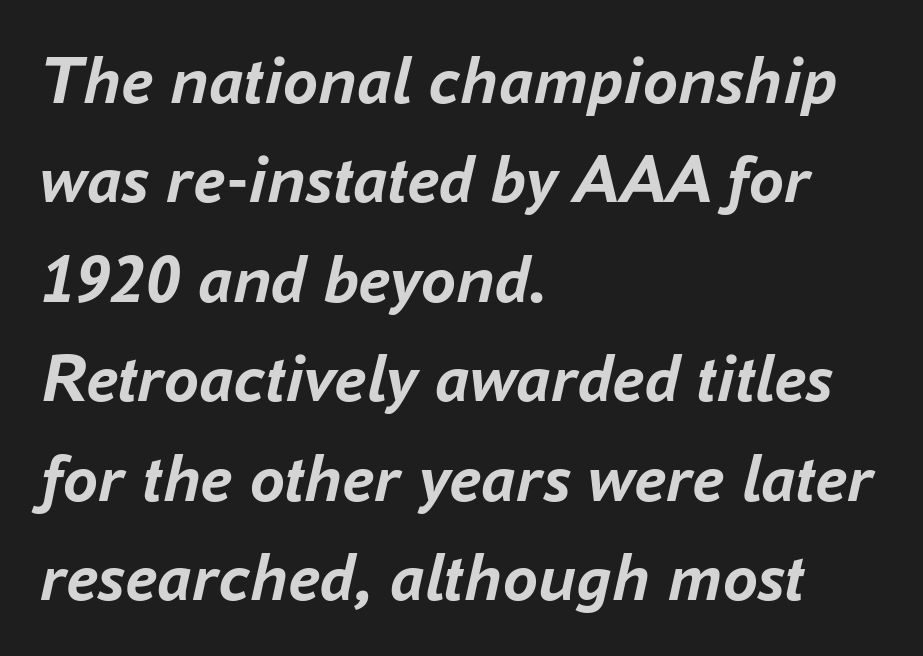
Q: Is the text bold? A: Yes.
Q: Is the text italic (slanted)? A: Yes, it leans right by about 16 degrees.
Q: Is the text underlined? A: No.
Q: How is the paragraph aligned? A: Left-aligned.
Q: Is the spacing between letters normal or unusually wide? A: Normal.
Q: Is the spacing between lines tight, normal or loose? A: Normal.
Q: Width (condensed, normal, or wide)? A: Normal.
Q: Stroke contrast? A: Low.
Q: x-height? A: Medium.
Q: Monospaced? A: No.
